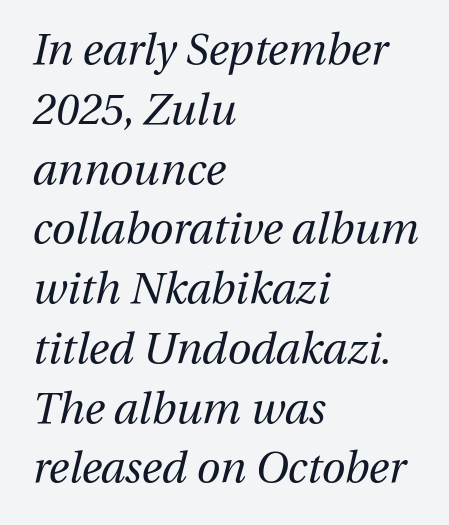
{"italic": "yes", "lean": "right", "slant_degrees": 13, "bold": "no", "weight": "regular", "width": "normal", "stroke_contrast": "medium", "x_height": "medium", "monospaced": "no", "underline": "no", "align": "left", "line_spacing": "normal", "line_spacing_ratio": 1.39, "letter_spacing": "normal", "letter_spacing_em": 0.0, "glyph_px": 43}
